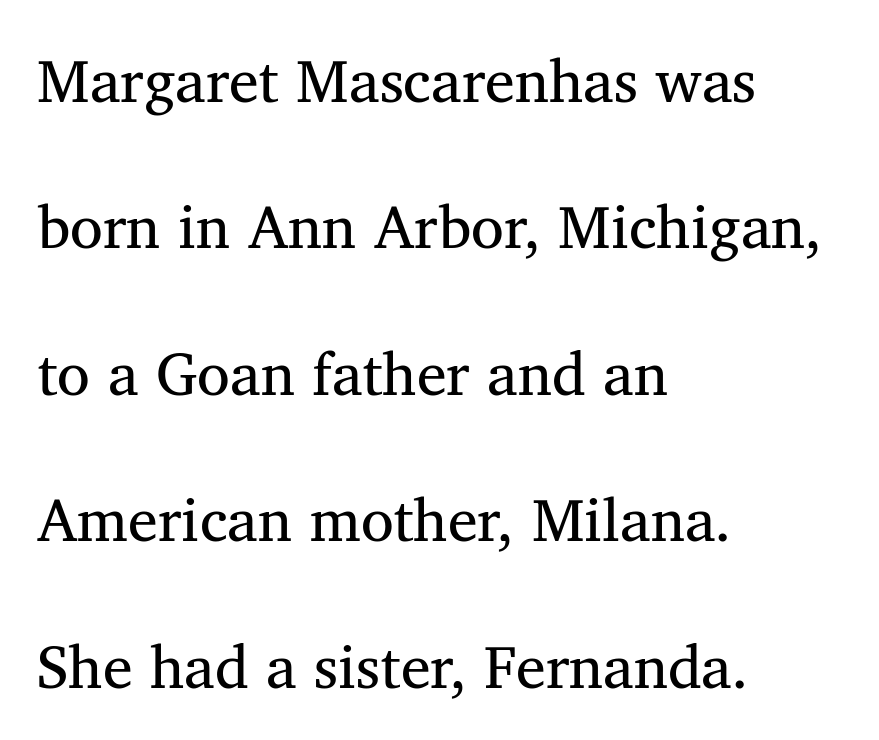
{"serif": "yes", "italic": "no", "bold": "no", "weight": "regular", "width": "normal", "stroke_contrast": "medium", "x_height": "medium", "monospaced": "no", "underline": "no", "align": "left", "line_spacing": "loose", "line_spacing_ratio": 2.44, "letter_spacing": "normal", "letter_spacing_em": 0.0, "glyph_px": 60}
